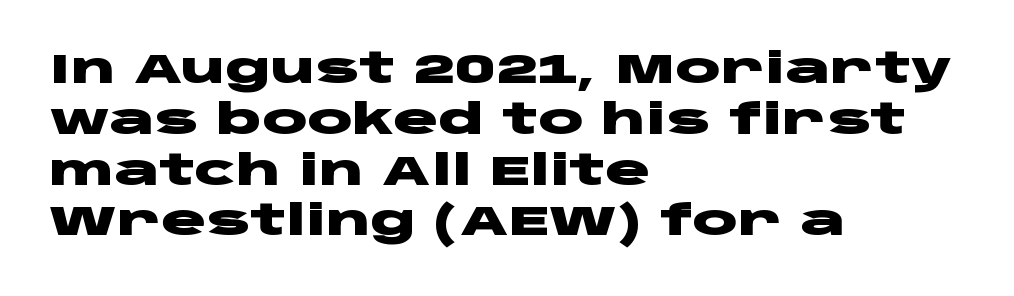
Q: Is the text bold? A: Yes.
Q: Is the text italic (slanted)? A: No, it is upright.
Q: Is the typeface a serif or a sans-serif typeface? A: Sans-serif.
Q: Is the text underlined? A: No.
Q: How is the paragraph aligned? A: Left-aligned.
Q: Is the spacing between letters normal or unusually wide? A: Normal.
Q: Width (condensed, normal, or wide)? A: Wide.
Q: Stroke contrast? A: Low.
Q: x-height? A: Large.
Q: Monospaced? A: No.
